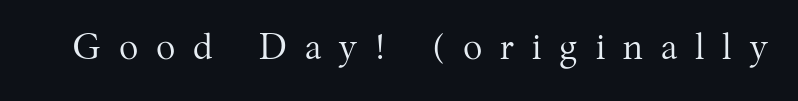
Heft: none added — not bold. The rendering uses natural spacing where letterforms have individual widths. Ordinary non-slanted type is in use. The space beneath each line is pristine and unruled.
